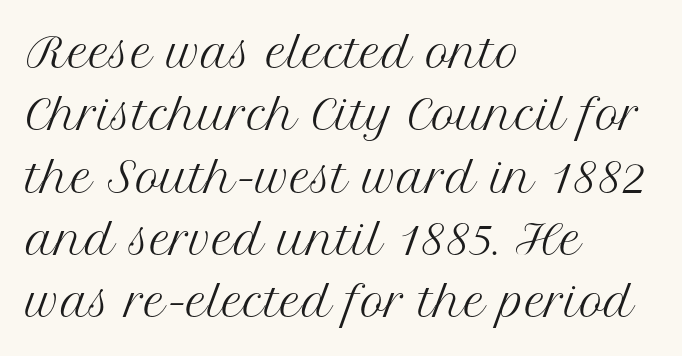
The image shows 41 px regular-weight serif type; set left-aligned, normal line spacing (1.52x), normal letter spacing, not underlined; medium stroke contrast and a medium x-height.
